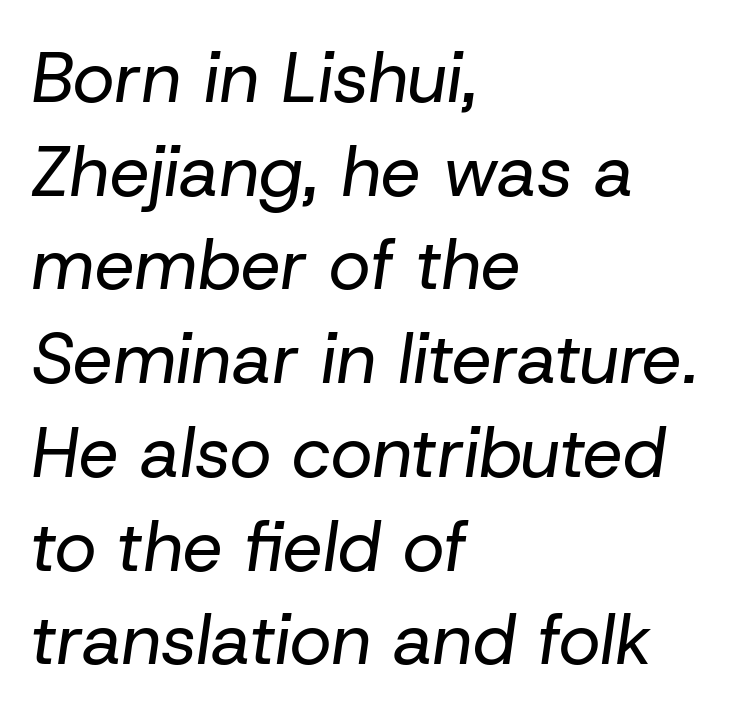
{"italic": "yes", "lean": "right", "slant_degrees": 8, "bold": "no", "weight": "regular", "width": "normal", "stroke_contrast": "low", "x_height": "medium", "monospaced": "no", "underline": "no", "align": "left", "line_spacing": "normal", "line_spacing_ratio": 1.32, "letter_spacing": "normal", "letter_spacing_em": 0.0, "glyph_px": 71}
